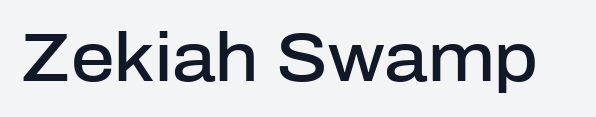
The image shows 68 px semibold sans-serif type, upright; set normal letter spacing, not underlined; low stroke contrast and a medium x-height.
